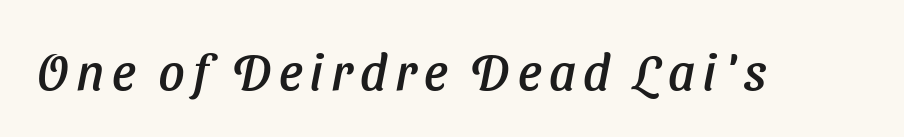
The image shows 51 px text type; set not underlined; low stroke contrast and a medium x-height.
